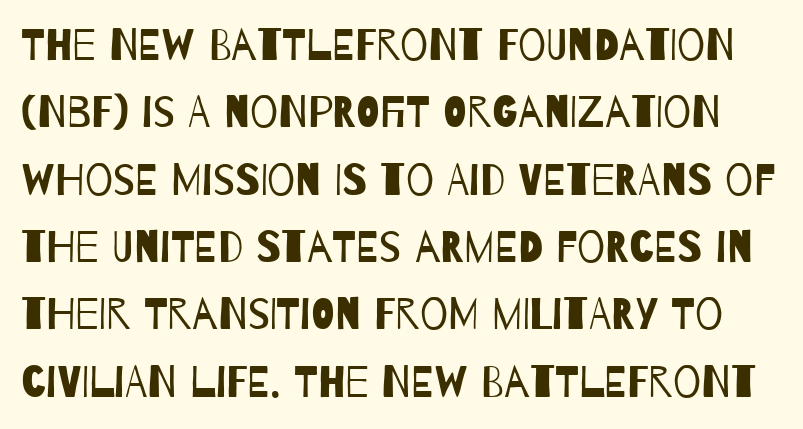
The words here are not underlined. Leading matches the norm, producing a regular column. No feet cap the strokes, marking this as sans-serif type. The characters are drawn with everyday or finer stroke widths.
